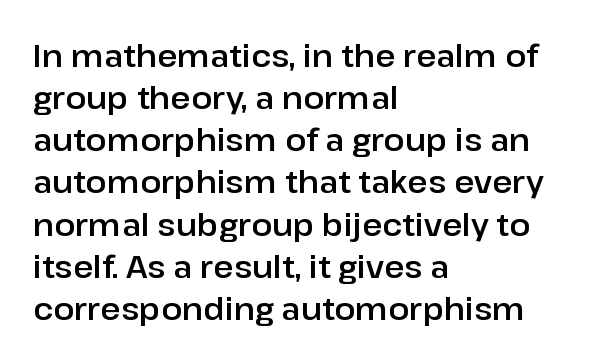
{"serif": "no", "italic": "no", "width": "normal", "stroke_contrast": "low", "x_height": "medium", "monospaced": "no", "underline": "no", "align": "left", "line_spacing": "normal", "line_spacing_ratio": 1.36, "letter_spacing": "normal", "letter_spacing_em": 0.0, "glyph_px": 31}
